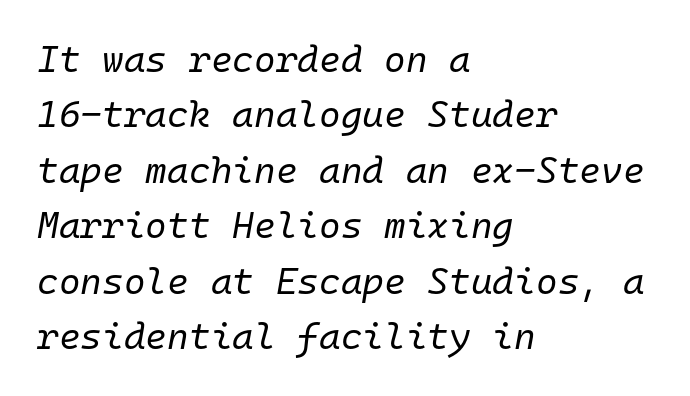
The image shows 37 px regular-weight type, italic (leaning right), monospaced; set left-aligned, normal line spacing (1.5x), normal letter spacing, not underlined; low stroke contrast and a medium x-height.
